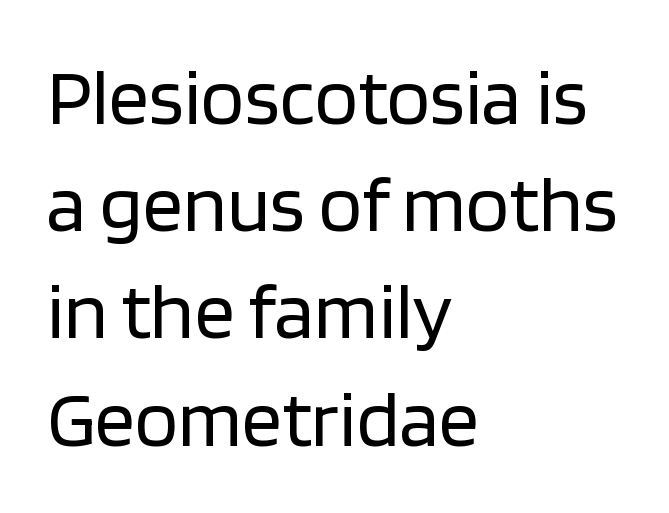
Q: Is the text bold? A: No.
Q: Is the text italic (slanted)? A: No, it is upright.
Q: Is the typeface a serif or a sans-serif typeface? A: Sans-serif.
Q: Is the text underlined? A: No.
Q: How is the paragraph aligned? A: Left-aligned.
Q: Is the spacing between letters normal or unusually wide? A: Normal.
Q: Is the spacing between lines tight, normal or loose? A: Normal.
Q: Width (condensed, normal, or wide)? A: Normal.
Q: Stroke contrast? A: Low.
Q: x-height? A: Large.
Q: Monospaced? A: No.
